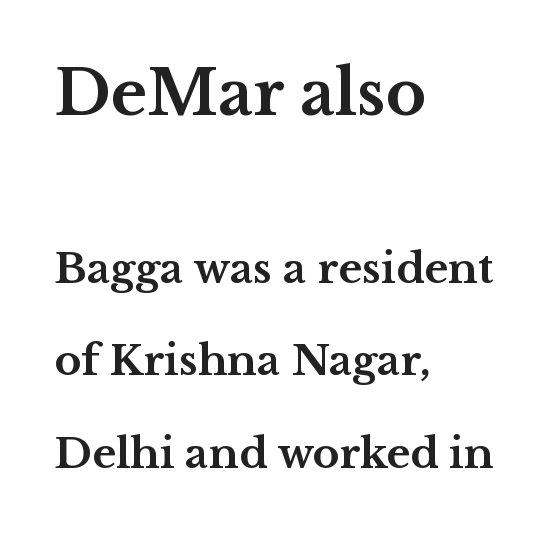
Q: Is the text bold? A: Yes.
Q: Is the text italic (slanted)? A: No, it is upright.
Q: Is the typeface a serif or a sans-serif typeface? A: Serif.
Q: Is the text underlined? A: No.
Q: How is the paragraph aligned? A: Left-aligned.
Q: Is the spacing between letters normal or unusually wide? A: Normal.
Q: Is the spacing between lines tight, normal or loose? A: Loose.
Q: Which block of text is set in a larger size, the first (top) or the second (bottom)? A: The first (top) one.
Q: Width (condensed, normal, or wide)? A: Wide.
Q: Stroke contrast? A: Medium.
Q: x-height? A: Medium.
Q: Monospaced? A: No.
